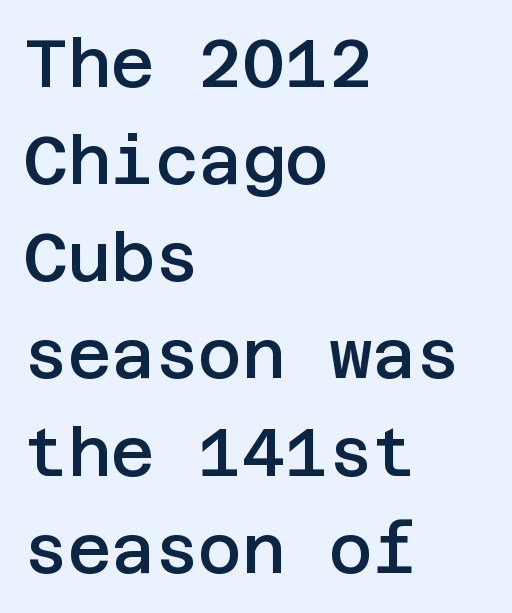
{"serif": "no", "italic": "no", "bold": "semi", "weight": "semibold", "width": "normal", "stroke_contrast": "low", "x_height": "large", "underline": "no", "align": "left", "line_spacing": "normal", "line_spacing_ratio": 1.45, "letter_spacing": "normal", "letter_spacing_em": 0.0, "glyph_px": 67}
